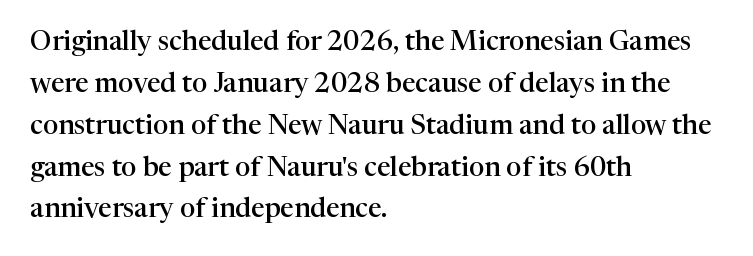
{"italic": "no", "bold": "semi", "underline": "no", "align": "left", "line_spacing": "normal", "line_spacing_ratio": 1.55, "letter_spacing": "normal", "letter_spacing_em": 0.0, "glyph_px": 27}
